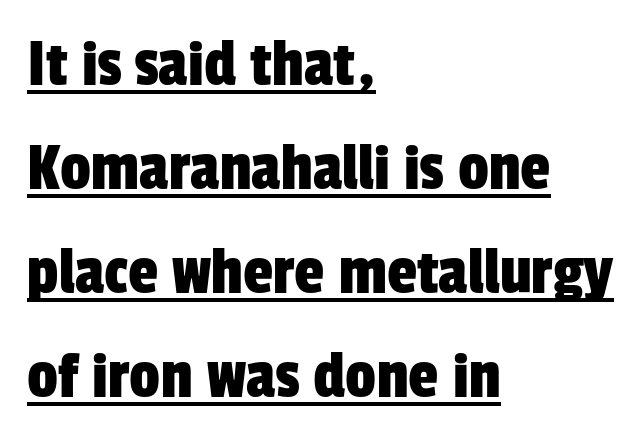
Q: Is the typeface a serif or a sans-serif typeface? A: Sans-serif.
Q: Is the text underlined? A: Yes.
Q: How is the paragraph aligned? A: Left-aligned.
Q: Is the spacing between letters normal or unusually wide? A: Normal.
Q: Is the spacing between lines tight, normal or loose? A: Normal.
Q: Width (condensed, normal, or wide)? A: Condensed.
Q: Stroke contrast? A: Low.
Q: x-height? A: Medium.
Q: Monospaced? A: No.
